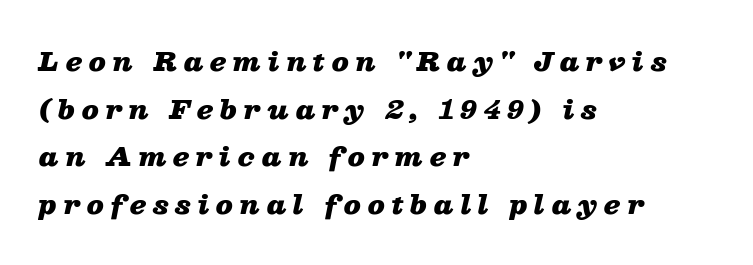
Q: Is the text bold? A: Yes.
Q: Is the text italic (slanted)? A: Yes, it leans right by about 13 degrees.
Q: Is the text underlined? A: No.
Q: How is the paragraph aligned? A: Left-aligned.
Q: Is the spacing between letters normal or unusually wide? A: Unusually wide.
Q: Is the spacing between lines tight, normal or loose? A: Loose.
